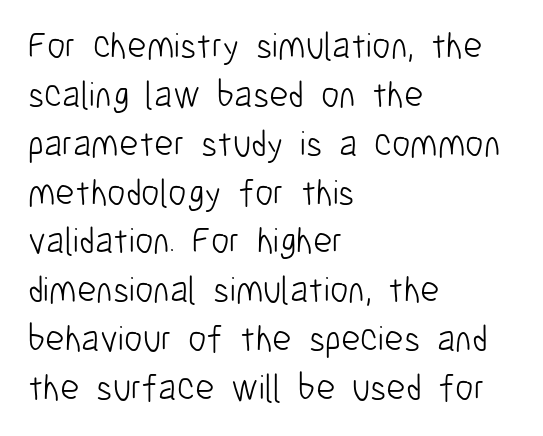
{"serif": "no", "italic": "no", "bold": "no", "weight": "light", "width": "condensed", "stroke_contrast": "low", "x_height": "medium", "monospaced": "no", "underline": "no", "align": "left", "line_spacing": "normal", "line_spacing_ratio": 1.32, "letter_spacing": "normal", "letter_spacing_em": 0.0, "glyph_px": 37}
